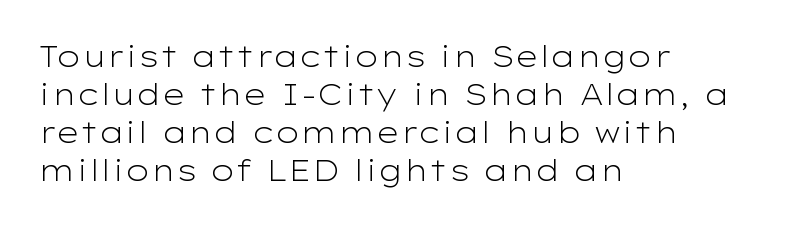
A light-to-regular cut is what we see here. Reading down the column, the eye jumps a familiar distance to each next line. Has an underline been added? It has not. The letters carry no serifs — their stems end cleanly without finishing strokes. The paragraph has a hard left edge and a soft right edge. Proportional: the letters do not fall into vertical columns.
